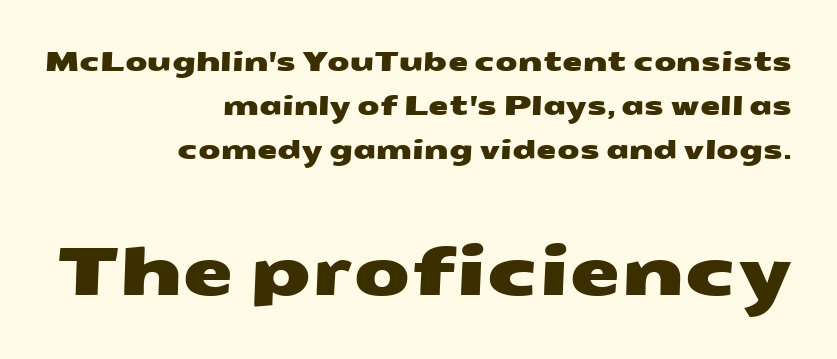
The image shows 66 px wide sans-serif type; set right-aligned, normal line spacing (1.69x), normal letter spacing, not underlined; the second (bottom) block is 2.54x larger; medium stroke contrast and a medium x-height.
